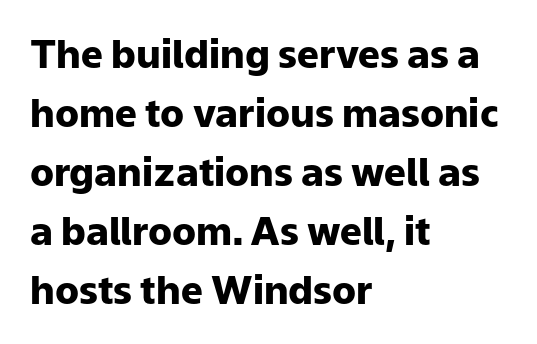
The image shows 39 px heavy sans-serif type, upright; set left-aligned, normal line spacing (1.51x), normal letter spacing, not underlined; low stroke contrast and a medium x-height.
